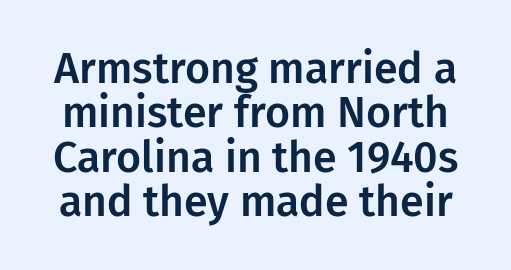
{"serif": "no", "italic": "no", "width": "normal", "stroke_contrast": "low", "x_height": "medium", "monospaced": "no", "underline": "no", "line_spacing": "tight", "line_spacing_ratio": 1.03, "letter_spacing": "normal", "letter_spacing_em": 0.0, "glyph_px": 43}
